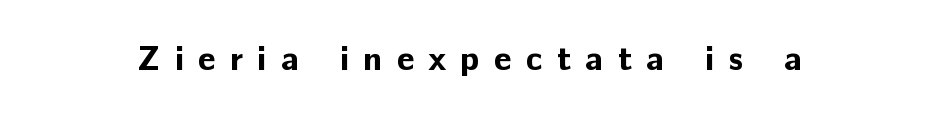
Q: Is the text bold? A: Yes.
Q: Is the text italic (slanted)? A: No, it is upright.
Q: Is the typeface a serif or a sans-serif typeface? A: Sans-serif.
Q: Is the text underlined? A: No.
Q: Is the spacing between letters normal or unusually wide? A: Unusually wide.
Q: Width (condensed, normal, or wide)? A: Normal.
Q: Stroke contrast? A: Low.
Q: x-height? A: Medium.
Q: Monospaced? A: No.
